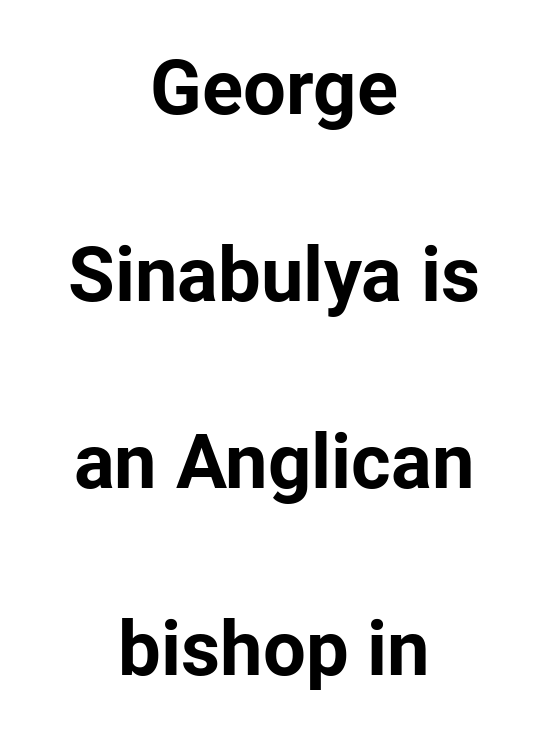
The image shows 76 px bold sans-serif type, upright; set centered, loose line spacing (2.46x), normal letter spacing, not underlined; low stroke contrast and a medium x-height.
